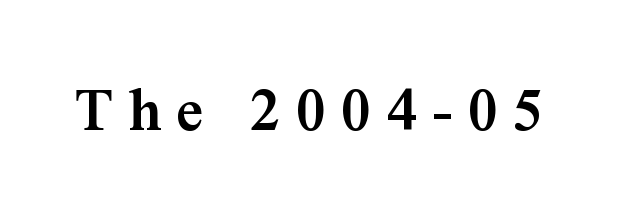
{"serif": "yes", "italic": "no", "bold": "semi", "weight": "semibold", "width": "normal", "stroke_contrast": "medium", "x_height": "medium", "monospaced": "no", "underline": "no", "letter_spacing": "wide", "letter_spacing_em": 0.23, "glyph_px": 66}
